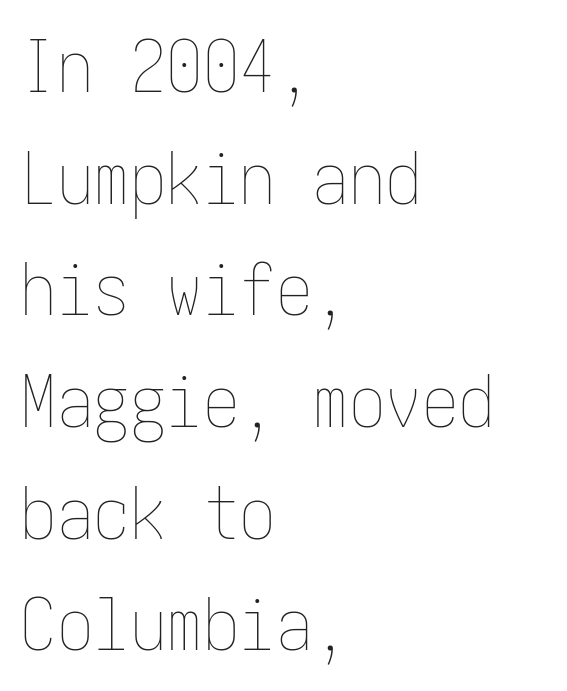
The image shows 73 px thin, condensed type, upright; set left-aligned, normal line spacing (1.53x), normal letter spacing, not underlined; low stroke contrast and a medium x-height.
